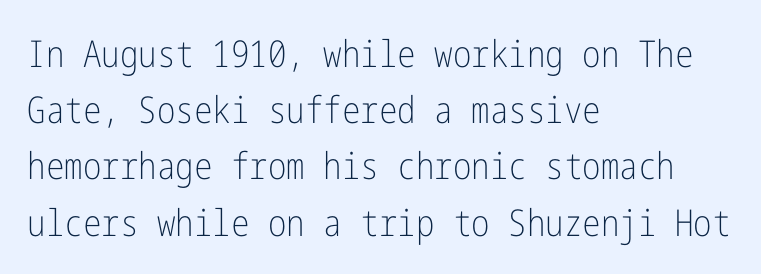
The image shows 37 px light, condensed sans-serif type, upright; set left-aligned, normal line spacing (1.52x), normal letter spacing, not underlined; low stroke contrast and a medium x-height.
